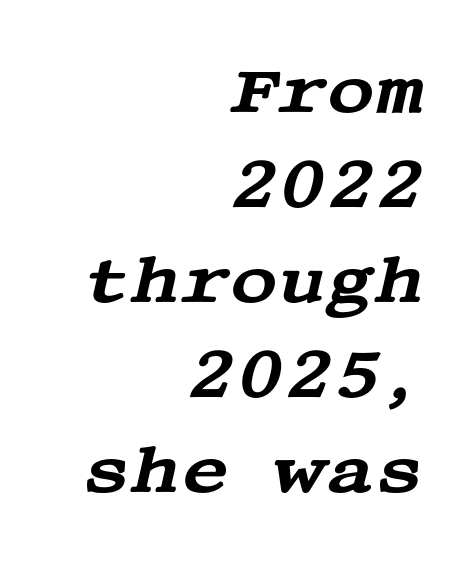
{"serif": "yes", "italic": "yes", "lean": "right", "slant_degrees": 13, "width": "wide", "stroke_contrast": "medium", "x_height": "large", "underline": "no", "align": "right", "line_spacing": "normal", "line_spacing_ratio": 1.44, "letter_spacing": "normal", "letter_spacing_em": 0.0, "glyph_px": 66}
